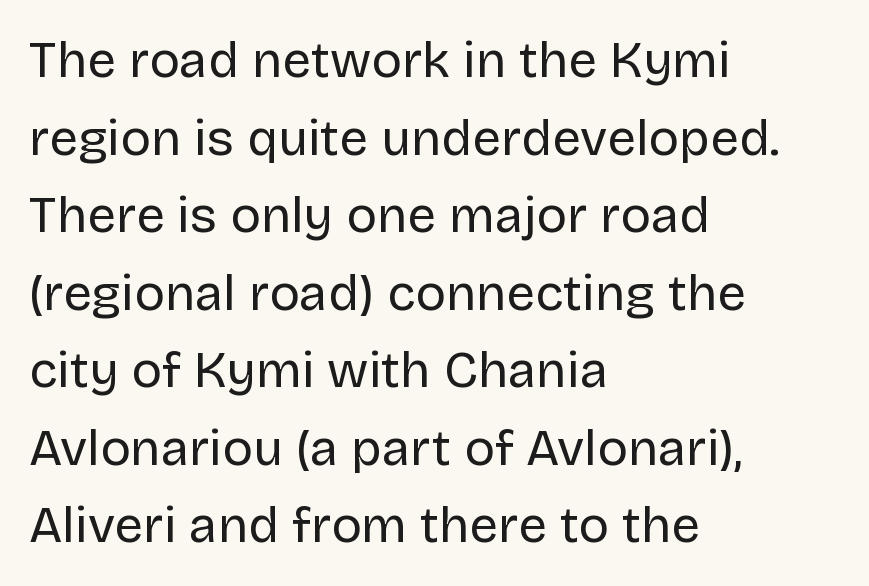
If you drew a line through each stem, it would be perfectly vertical. Summary of vertical rhythm: regular, with standard interline spacing. Rule under the text: the space is simply empty. Compared with typical body copy, the letter spacing here is the same. This rendering uses left alignment, leaving the right contour irregular. The letters look calm and open, with moderate or lighter stems.
